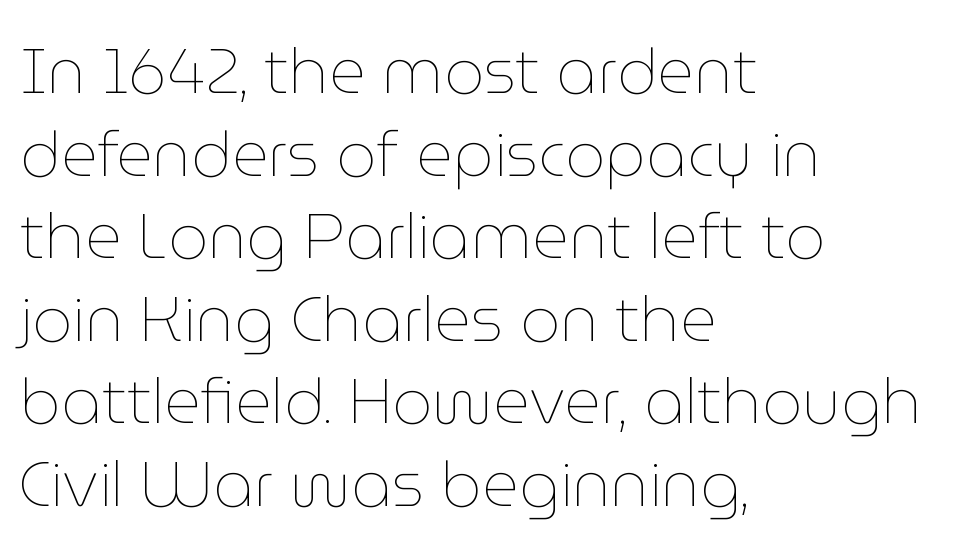
Tracking value appears to be zero — textbook default spacing. The lines are quadded left. The string is rendered with underlining switched off. The rendering uses a moderate line-height, typical for paragraphs.
